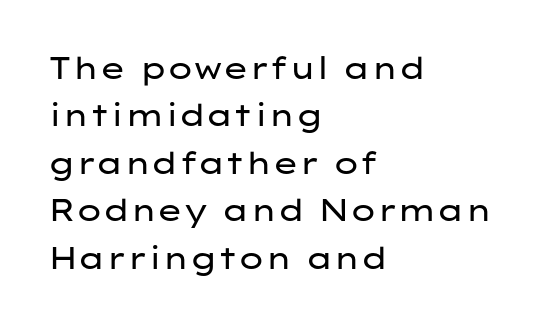
Posture: straight, roman, zero tilt. Decoration check: the copy has no underline. How would I describe the line gaps? Plain and ordinary. Tracking here is standard; glyphs follow each other at the usual distance. A classic flush-left, rag-right setting is used for this passage. Serifs: no, the terminals of the letterforms are clean.
